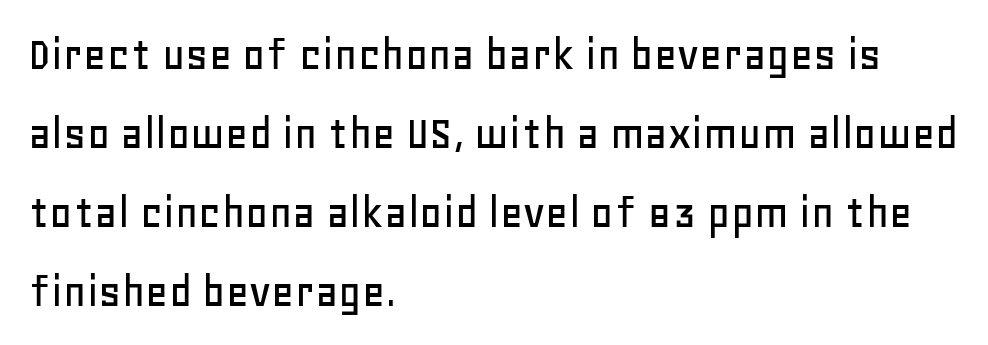
{"serif": "no", "italic": "no", "width": "normal", "stroke_contrast": "low", "x_height": "large", "monospaced": "no", "underline": "no", "align": "left", "line_spacing": "normal", "line_spacing_ratio": 1.58, "letter_spacing": "normal", "letter_spacing_em": 0.0, "glyph_px": 50}
